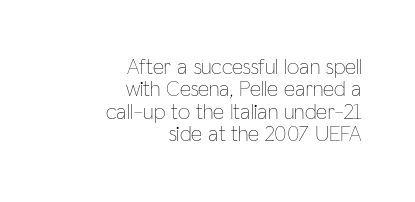
Q: Is the text bold? A: No.
Q: Is the text italic (slanted)? A: No, it is upright.
Q: Is the text underlined? A: No.
Q: How is the paragraph aligned? A: Right-aligned.
Q: Is the spacing between letters normal or unusually wide? A: Normal.
Q: Is the spacing between lines tight, normal or loose? A: Tight.
